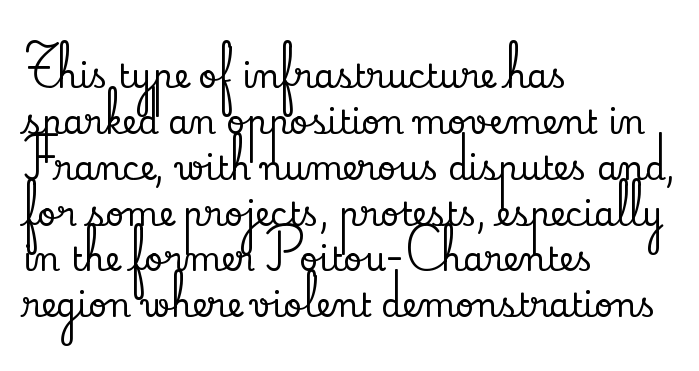
Nobody drew a line under any word here. Observe the serifs anchoring each vertical stroke in this sample. Leftover space on each line is placed entirely after the last word. The line-height multiplier appears to be the usual default. These lines are rendered in a variable-pitch font. The tracking reads as untouched default to a designer's eye.
